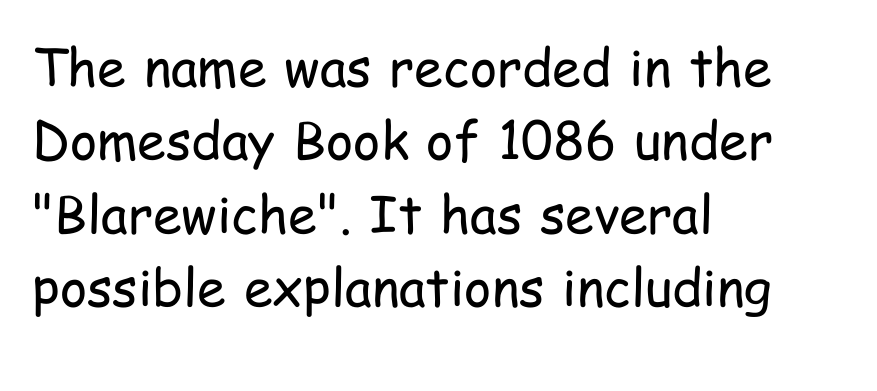
Line starts are locked; line ends wander. Quick note: underline off. Looks like regular typesetting: each glyph gets only the width it needs. Unlike italic type, these characters show no tilt at all. Words appear dense and cohesive because spacing is normal.
